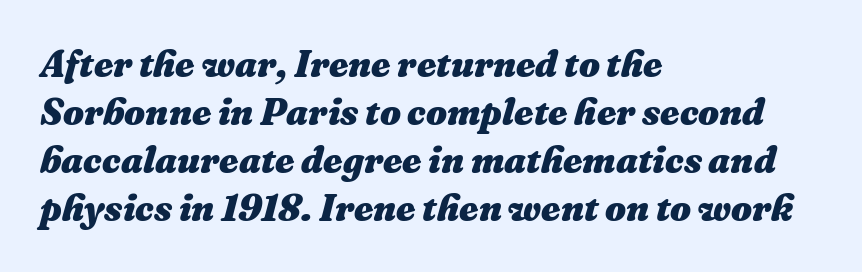
Q: Is the text bold? A: Yes.
Q: Is the text italic (slanted)? A: Yes, it leans right by about 16 degrees.
Q: Is the text underlined? A: No.
Q: How is the paragraph aligned? A: Left-aligned.
Q: Is the spacing between letters normal or unusually wide? A: Normal.
Q: Is the spacing between lines tight, normal or loose? A: Normal.
Q: Width (condensed, normal, or wide)? A: Normal.
Q: Stroke contrast? A: Medium.
Q: x-height? A: Medium.
Q: Monospaced? A: No.
